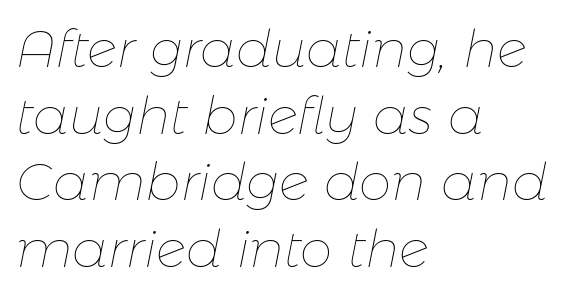
Q: Is the text bold? A: No.
Q: Is the text italic (slanted)? A: Yes, it leans right by about 11 degrees.
Q: Is the text underlined? A: No.
Q: How is the paragraph aligned? A: Left-aligned.
Q: Is the spacing between letters normal or unusually wide? A: Normal.
Q: Is the spacing between lines tight, normal or loose? A: Normal.
Q: Width (condensed, normal, or wide)? A: Normal.
Q: Stroke contrast? A: Low.
Q: x-height? A: Medium.
Q: Monospaced? A: No.
